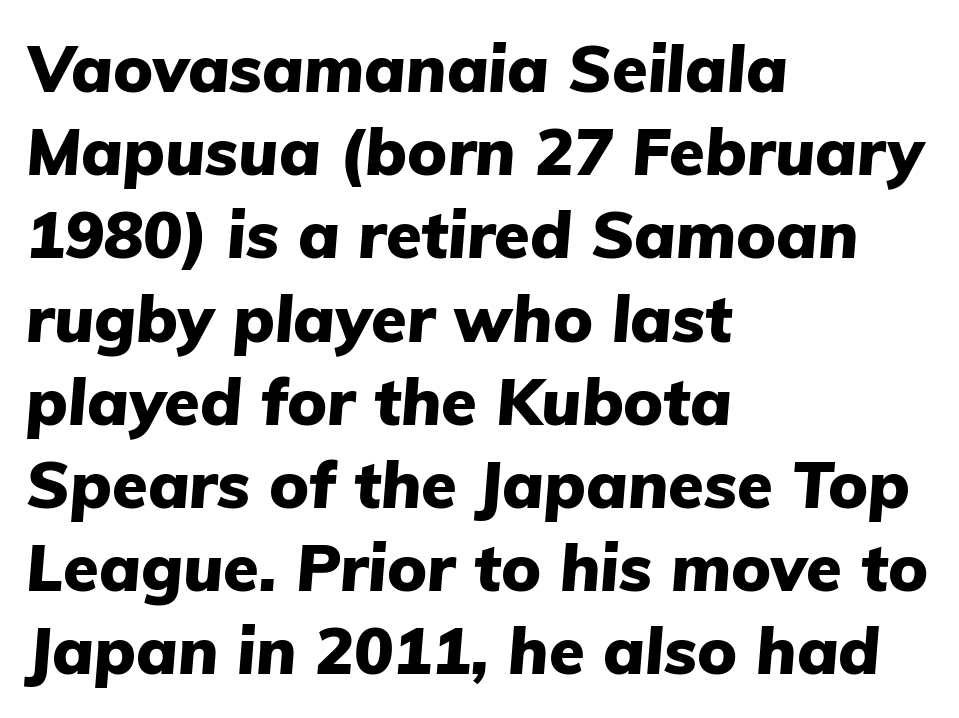
Q: Is the text bold? A: Yes.
Q: Is the text italic (slanted)? A: Yes, it leans right by about 5 degrees.
Q: Is the text underlined? A: No.
Q: How is the paragraph aligned? A: Left-aligned.
Q: Is the spacing between letters normal or unusually wide? A: Normal.
Q: Is the spacing between lines tight, normal or loose? A: Normal.
Q: Width (condensed, normal, or wide)? A: Normal.
Q: Stroke contrast? A: Low.
Q: x-height? A: Medium.
Q: Monospaced? A: No.
